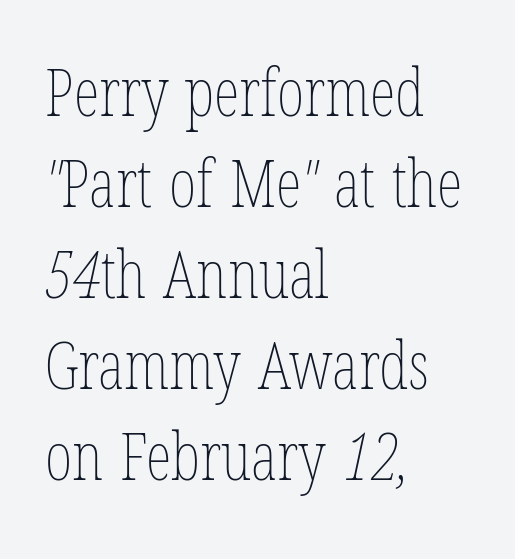
One glance says typical: line gaps are just what's usual. Each stroke keeps to a modest, everyday thickness or less. If you drew a ruler down the left edge, every line would touch it. The zone under the glyphs is completely vacant. Characters follow at the spacing the type designer built in. Note the varied advance widths — an 'i' is clearly narrower than an 'm'.
